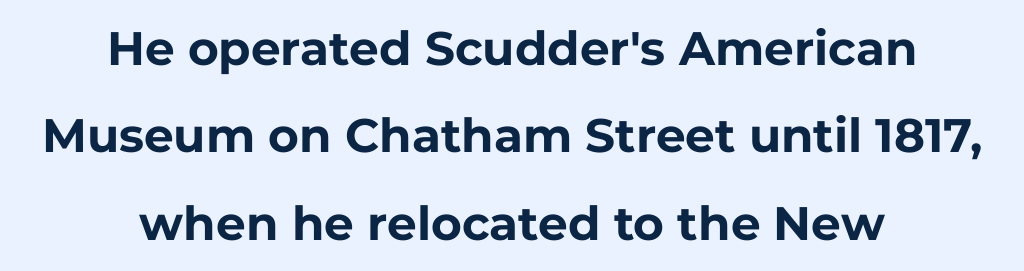
In terms of posture, this sample is upright. Unmarked baselines from the first word to the last. This sample has the flowing, uneven cadence of proportional lettering. The rendering shows plain stroke endings on the letterforms — a sans-serif design. Notice how thick the strokes are: this is what a full bold looks like. Both edges are ragged and mirror each other, which tells us the setting is centered.
